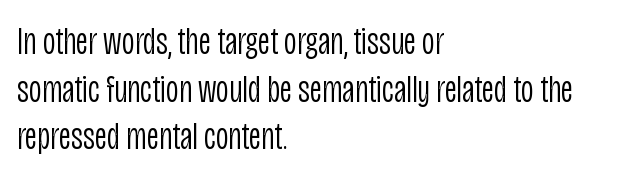
Q: Is the text bold? A: No.
Q: Is the text italic (slanted)? A: No, it is upright.
Q: Is the typeface a serif or a sans-serif typeface? A: Sans-serif.
Q: Is the text underlined? A: No.
Q: How is the paragraph aligned? A: Left-aligned.
Q: Is the spacing between letters normal or unusually wide? A: Normal.
Q: Width (condensed, normal, or wide)? A: Condensed.
Q: Stroke contrast? A: Low.
Q: x-height? A: Large.
Q: Monospaced? A: No.
